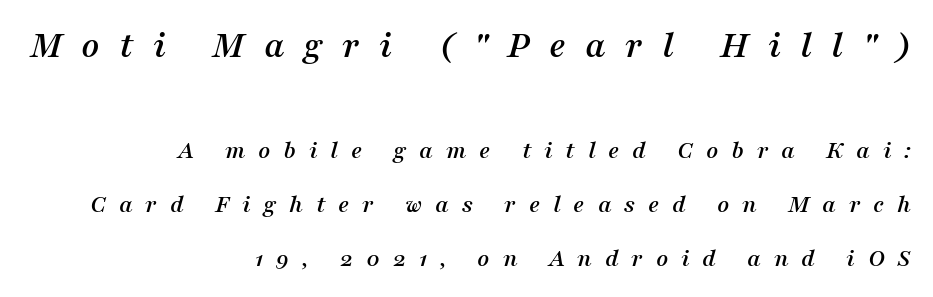
{"serif": "yes", "italic": "yes", "lean": "right", "slant_degrees": 16, "width": "normal", "stroke_contrast": "medium", "x_height": "medium", "monospaced": "no", "underline": "no", "align": "right", "line_spacing": "loose", "line_spacing_ratio": 2.07, "letter_spacing": "wide", "letter_spacing_em": 0.49, "larger_block": "first", "size_ratio": 1.5, "glyph_px": 39}
